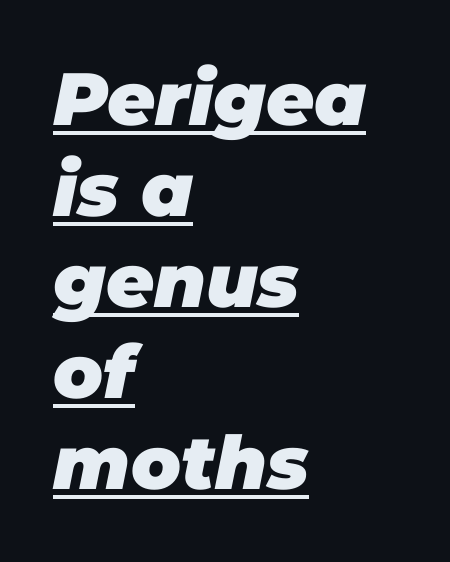
Q: Is the text bold? A: Yes.
Q: Is the text italic (slanted)? A: Yes, it leans right by about 11 degrees.
Q: Is the text underlined? A: Yes.
Q: How is the paragraph aligned? A: Left-aligned.
Q: Is the spacing between letters normal or unusually wide? A: Normal.
Q: Width (condensed, normal, or wide)? A: Normal.
Q: Stroke contrast? A: Low.
Q: x-height? A: Large.
Q: Monospaced? A: No.
